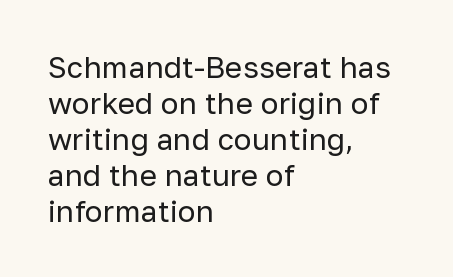
{"serif": "no", "italic": "no", "bold": "no", "weight": "regular", "width": "normal", "stroke_contrast": "low", "x_height": "medium", "monospaced": "no", "underline": "no", "align": "left", "line_spacing_ratio": 1.2, "letter_spacing": "normal", "letter_spacing_em": 0.0, "glyph_px": 30}
